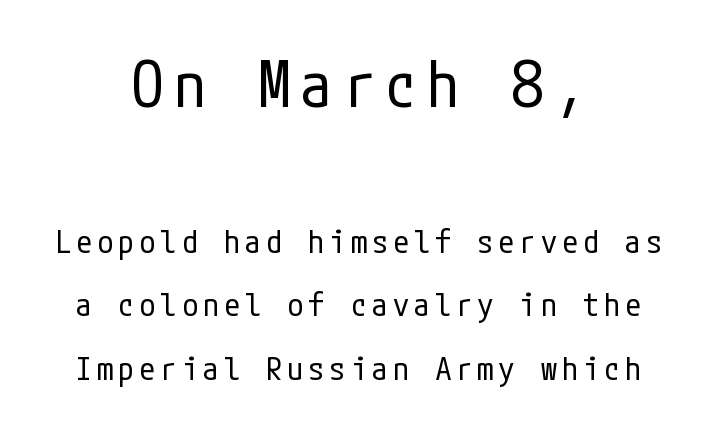
The image shows 64 px regular-weight, condensed sans-serif type, upright; set centered, loose line spacing (1.98x), not underlined; the first (top) block is 2.0x larger; low stroke contrast and a medium x-height.
